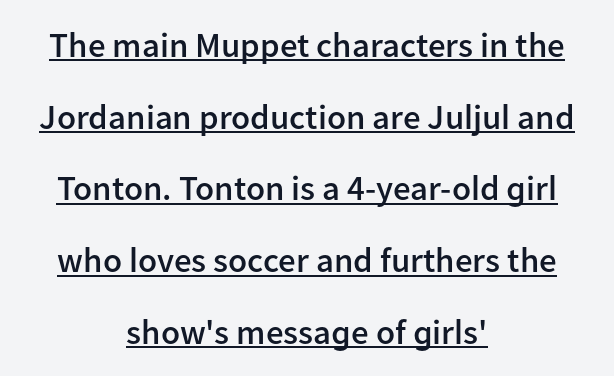
Is this a fixed-width face? No — the glyphs have proportional, varying widths. How are the letters spaced? Ordinarily, with no added tracking. Caption: lettering with a line underneath. Does the copy run flush right? No — it is centered line by line. Each letter's strokes conclude bluntly, with no projecting serifs.
